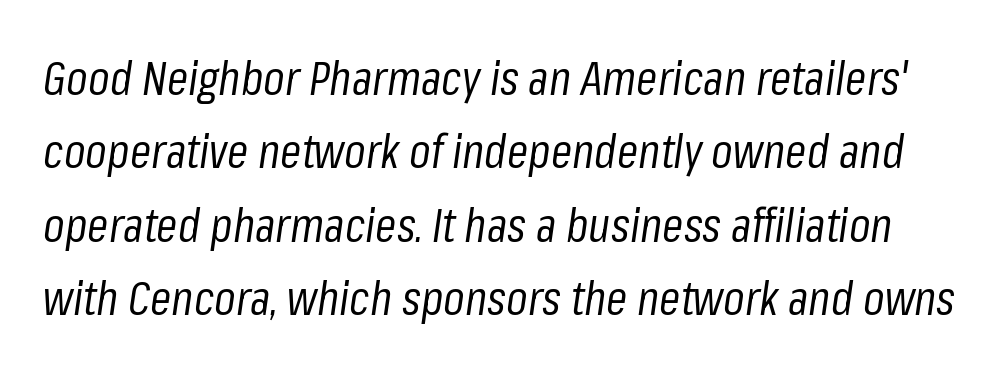
The strip under each line holds only bare page. The rendering uses natural spacing where letterforms have individual widths. These lines keep a tight, regular rhythm from letter to letter. Is the type slanted? Yes — the strokes lean at a clear angle. Quick note: interline space is typical. The cut favours lightness, reaching ordinary text weight at its darkest.
